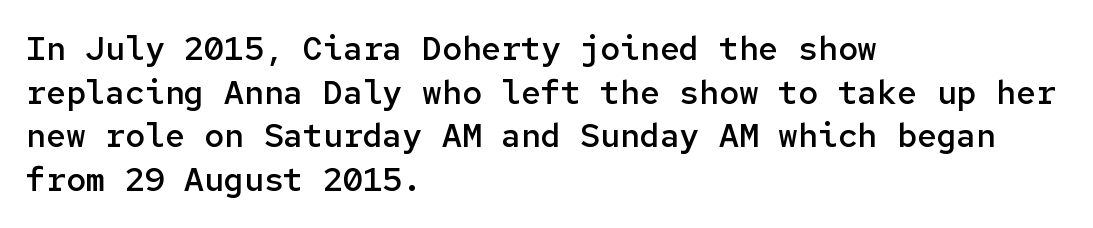
Q: Is the text bold? A: Semi-bold.
Q: Is the text italic (slanted)? A: No, it is upright.
Q: Is the typeface a serif or a sans-serif typeface? A: Sans-serif.
Q: Is the text underlined? A: No.
Q: How is the paragraph aligned? A: Left-aligned.
Q: Is the spacing between letters normal or unusually wide? A: Normal.
Q: Is the spacing between lines tight, normal or loose? A: Normal.
Q: Width (condensed, normal, or wide)? A: Normal.
Q: Stroke contrast? A: Low.
Q: x-height? A: Medium.
Q: Monospaced? A: Yes.
